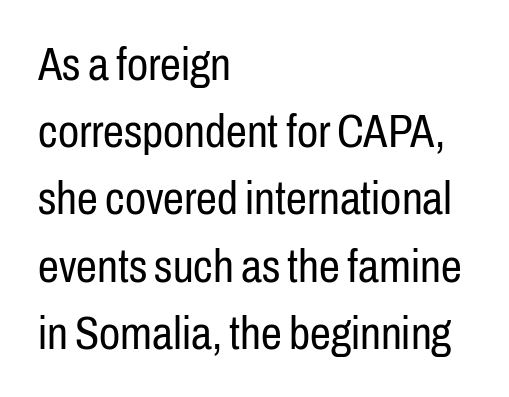
The image shows 47 px regular-weight, condensed sans-serif type, upright; set left-aligned, normal line spacing (1.43x), normal letter spacing, not underlined; low stroke contrast and a medium x-height.
